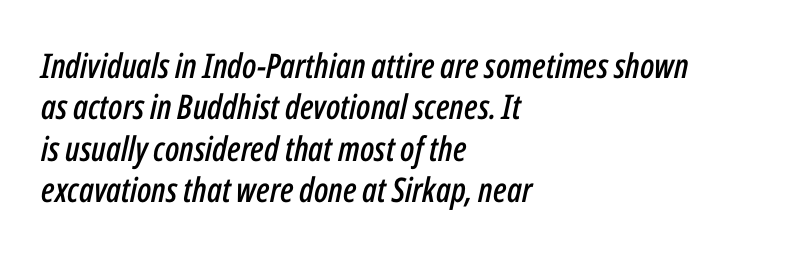
Does the copy run flush right? No — it runs flush left. Between one letter and the next there's only the usual sliver of space. Looks like regular typesetting: each glyph gets only the width it needs. The text carries the slant typical of an italic or oblique font.
